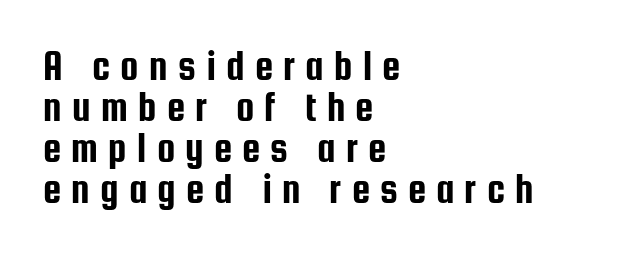
Q: Is the text italic (slanted)? A: No, it is upright.
Q: Is the typeface a serif or a sans-serif typeface? A: Sans-serif.
Q: Is the text underlined? A: No.
Q: How is the paragraph aligned? A: Left-aligned.
Q: Is the spacing between letters normal or unusually wide? A: Unusually wide.
Q: Is the spacing between lines tight, normal or loose? A: Tight.
Q: Width (condensed, normal, or wide)? A: Condensed.
Q: Stroke contrast? A: Low.
Q: x-height? A: Medium.
Q: Monospaced? A: No.
